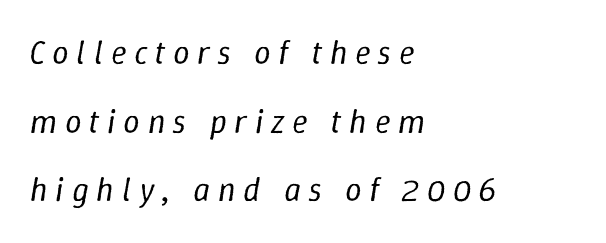
The image shows 33 px regular-weight type, italic (leaning right); set left-aligned, loose line spacing (2.08x), unusually wide letter spacing (+0.23 em), not underlined; low stroke contrast and a medium x-height.
